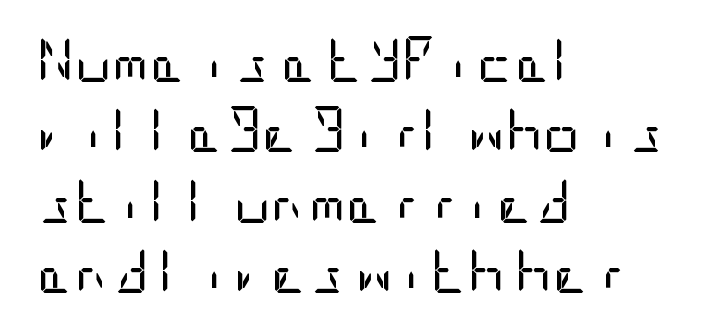
The image shows 46 px regular-weight, condensed sans-serif type, upright; set left-aligned, normal line spacing (1.53x), normal letter spacing, not underlined; low stroke contrast and a large x-height.
